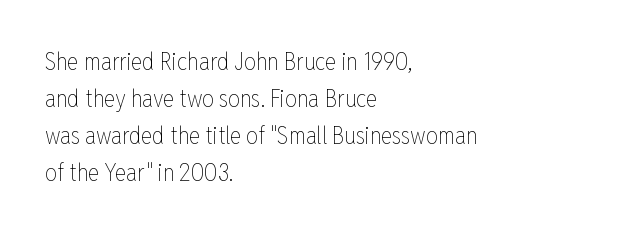
{"italic": "no", "bold": "no", "underline": "no", "align": "left", "line_spacing": "normal", "line_spacing_ratio": 1.54, "letter_spacing": "normal", "letter_spacing_em": 0.0, "glyph_px": 24}
